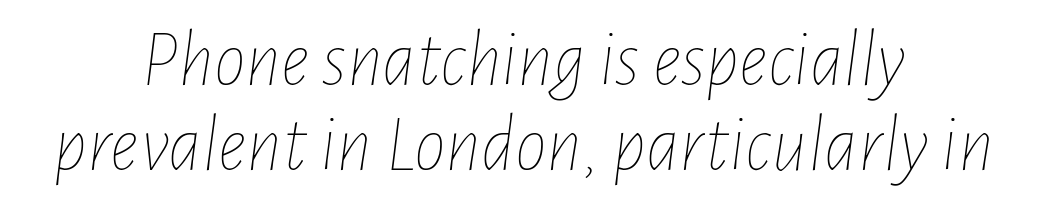
Emphasis-style slanted type is in use. This rendering uses center alignment, leaving both contours irregular but symmetric. A typesetter would call this proportional, since set widths differ per character. If you measured baseline to baseline, you'd find a short distance. Letters have the restrained weight of plain body copy at most. The tracking reads as untouched default to a designer's eye.
